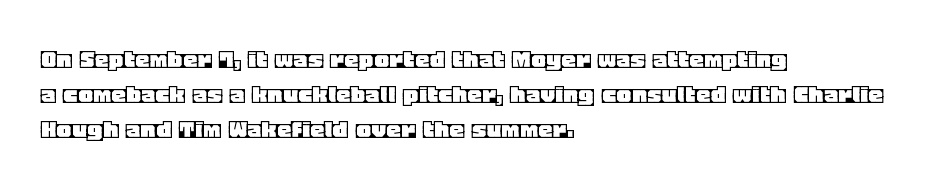
The image shows 29 px text type, upright; set left-aligned, line spacing 1.21x, normal letter spacing, not underlined; a large x-height.
